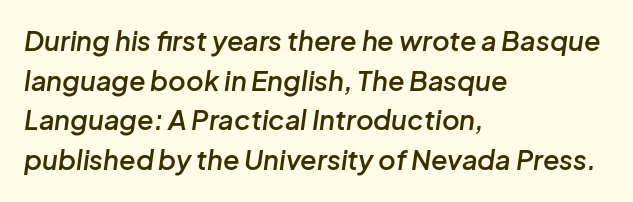
How heavy is the stroke? Medium-heavy — a semibold, shy of bold. Inter-character spacing is left at the font's built-in metrics. Visually the block forms a straight wall on the left and a jagged coastline on the right. Lines of text with bare space underneath.
